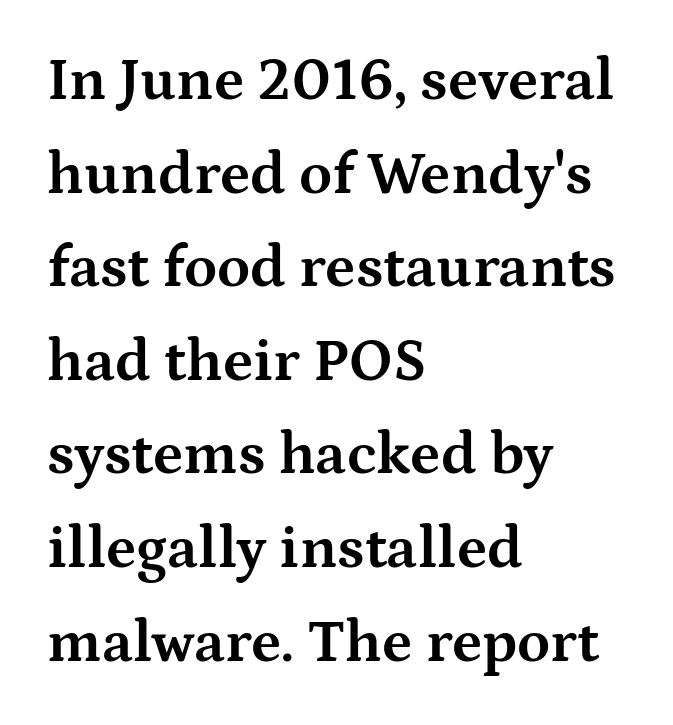
The image shows 60 px bold, wide serif type, upright; set left-aligned, normal line spacing (1.56x), normal letter spacing, not underlined; medium stroke contrast and a medium x-height.
